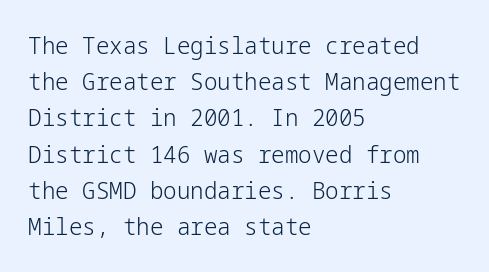
{"italic": "no", "bold": "no", "underline": "no", "align": "left", "line_spacing": "normal", "line_spacing_ratio": 1.51, "letter_spacing": "normal", "letter_spacing_em": 0.0, "glyph_px": 24}
